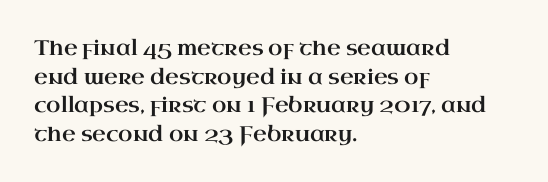
{"italic": "no", "underline": "no", "align": "left", "line_spacing": "normal", "line_spacing_ratio": 1.36, "letter_spacing": "normal", "letter_spacing_em": 0.0, "glyph_px": 21}
